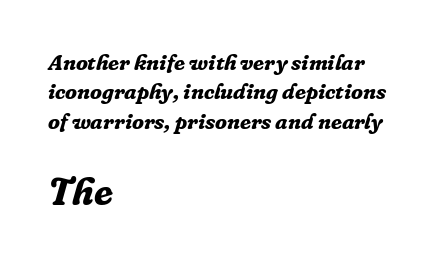
The image shows 38 px bold serif type, italic (leaning right); set left-aligned, normal line spacing (1.34x), normal letter spacing, not underlined; the second (bottom) block is 1.73x larger; low stroke contrast and a medium x-height.
